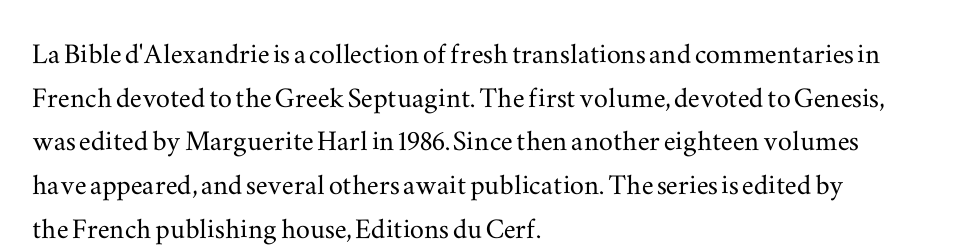
Each word holds together tightly as a unit, with standard inter-letter gaps. The space directly below the letters is spotless. These lines are rendered in a variable-pitch font. Italic: no, the glyphs are upright roman. Visually the block forms a straight wall on the left and a jagged coastline on the right. Little horizontal feet cap the strokes, marking this as serif type.
